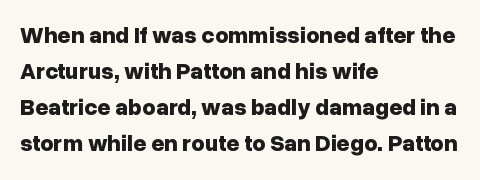
{"italic": "no", "bold": "yes", "underline": "no", "align": "left", "line_spacing": "normal", "line_spacing_ratio": 1.56, "letter_spacing": "normal", "letter_spacing_em": 0.0, "glyph_px": 23}
